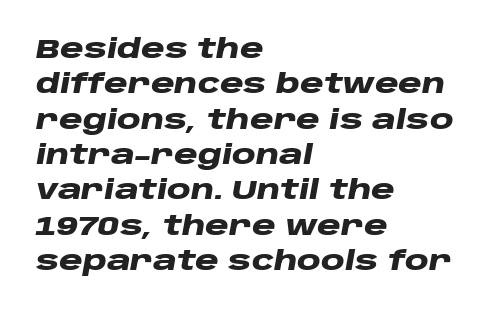
{"italic": "yes", "lean": "right", "slant_degrees": 10, "bold": "yes", "underline": "no", "align": "left", "line_spacing": "normal", "line_spacing_ratio": 1.31, "letter_spacing": "normal", "letter_spacing_em": 0.0, "glyph_px": 27}
